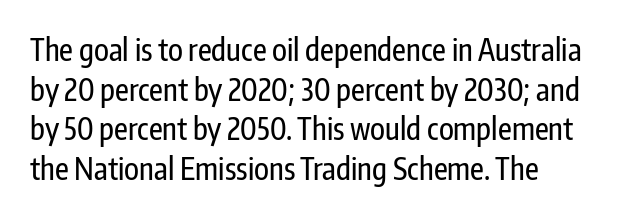
{"serif": "no", "italic": "no", "width": "condensed", "stroke_contrast": "low", "x_height": "medium", "monospaced": "no", "underline": "no", "line_spacing": "normal", "line_spacing_ratio": 1.32, "letter_spacing": "normal", "letter_spacing_em": 0.0, "glyph_px": 30}
